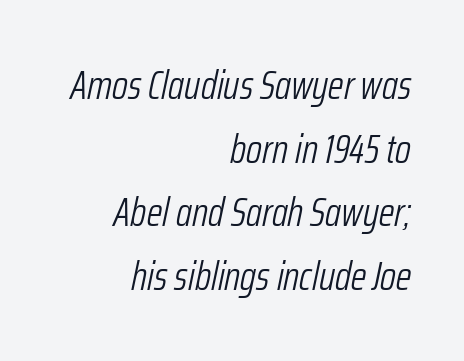
{"italic": "yes", "lean": "right", "slant_degrees": 12, "bold": "no", "weight": "light", "width": "condensed", "stroke_contrast": "low", "x_height": "medium", "monospaced": "no", "underline": "no", "align": "right", "line_spacing": "normal", "line_spacing_ratio": 1.59, "letter_spacing": "normal", "letter_spacing_em": 0.0, "glyph_px": 40}
